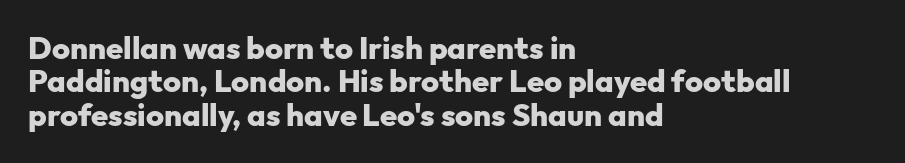
The image shows 31 px heavy sans-serif type, upright; set left-aligned, tight line spacing (1.08x), normal letter spacing, not underlined; low stroke contrast and a medium x-height.
